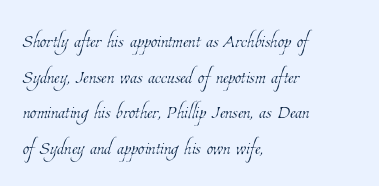
{"bold": "no", "underline": "no", "align": "left", "line_spacing": "normal", "line_spacing_ratio": 1.37, "letter_spacing": "normal", "letter_spacing_em": 0.0, "glyph_px": 26}
